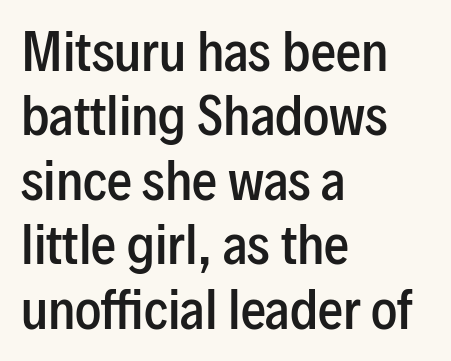
Q: Is the text bold? A: Semi-bold.
Q: Is the text italic (slanted)? A: No, it is upright.
Q: Is the typeface a serif or a sans-serif typeface? A: Sans-serif.
Q: Is the text underlined? A: No.
Q: How is the paragraph aligned? A: Left-aligned.
Q: Is the spacing between letters normal or unusually wide? A: Normal.
Q: Is the spacing between lines tight, normal or loose? A: Normal.
Q: Width (condensed, normal, or wide)? A: Condensed.
Q: Stroke contrast? A: Low.
Q: x-height? A: Medium.
Q: Monospaced? A: No.
